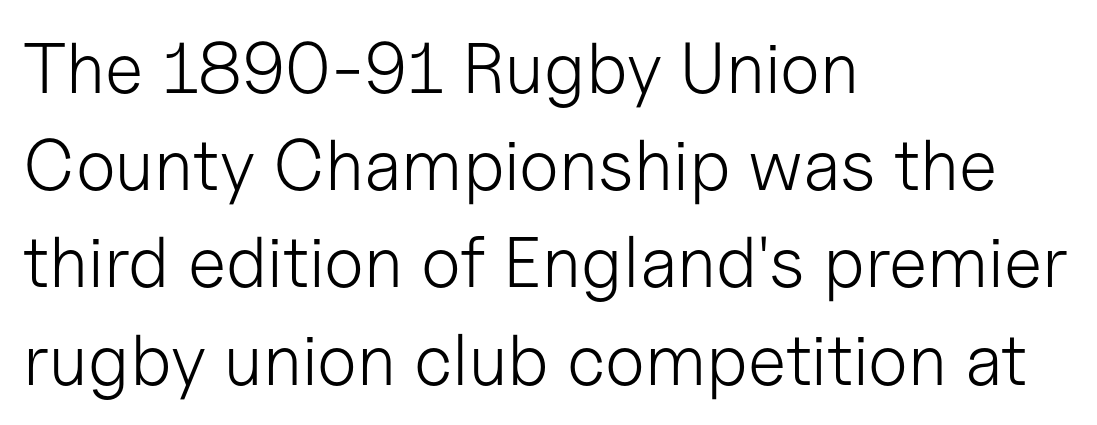
Q: Is the text bold? A: No.
Q: Is the text italic (slanted)? A: No, it is upright.
Q: Is the typeface a serif or a sans-serif typeface? A: Sans-serif.
Q: Is the text underlined? A: No.
Q: How is the paragraph aligned? A: Left-aligned.
Q: Is the spacing between letters normal or unusually wide? A: Normal.
Q: Is the spacing between lines tight, normal or loose? A: Normal.
Q: Width (condensed, normal, or wide)? A: Normal.
Q: Stroke contrast? A: Low.
Q: x-height? A: Medium.
Q: Monospaced? A: No.
